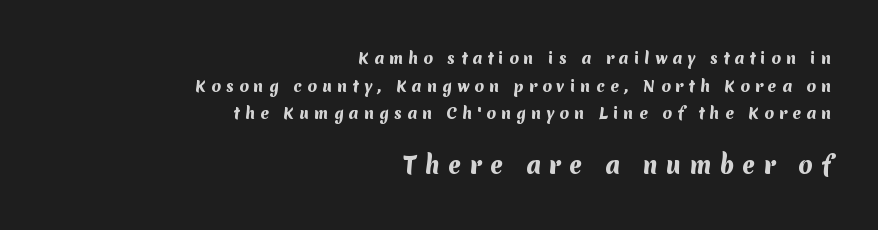
The image shows 23 px bold type; set right-aligned, line spacing 1.84x, unusually wide letter spacing (+0.35 em), not underlined; the second (bottom) block is 1.53x larger.
